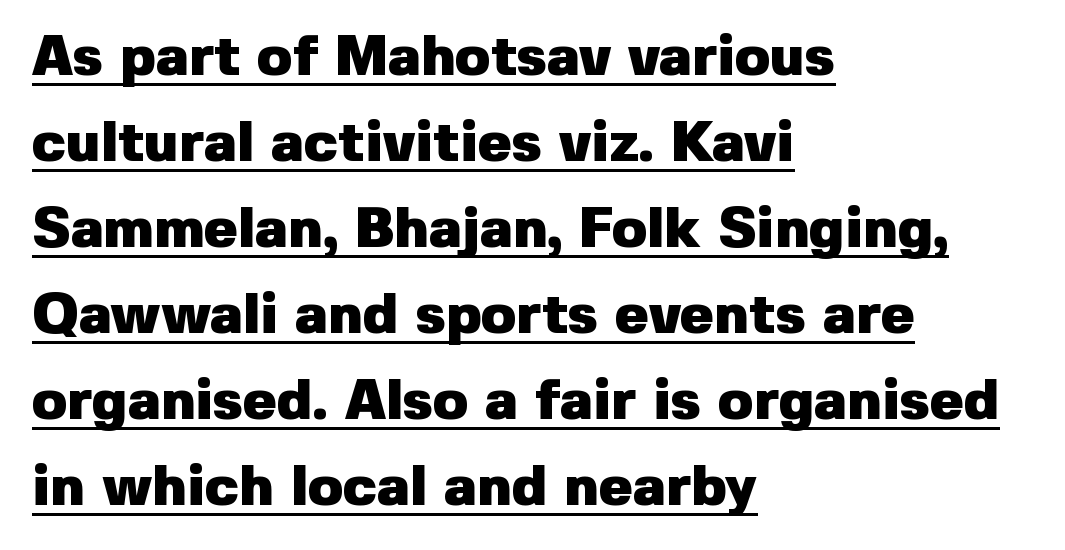
Quick note: interline space is typical. Every stem runs plumb, perpendicular to the baseline. The letters advance in unequal steps, a hallmark of proportional type. A rule runs beneath these lines of type. Words appear dense and cohesive because spacing is normal. Chunky letters — that's bold for sure.
